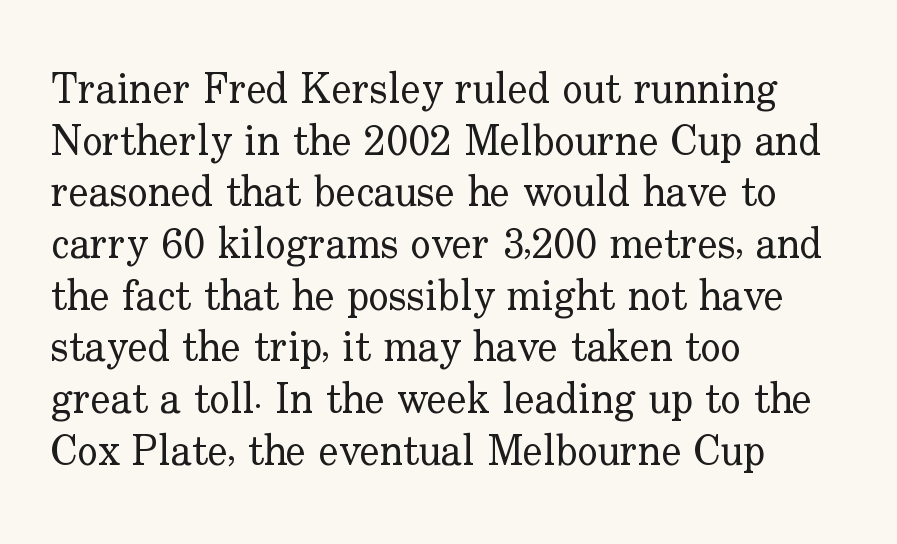
Think standard paragraph weight, or any step lighter than that. How are the letters spaced? Ordinarily, with no added tracking. This rendering employs a face with finishing strokes, i.e., a serif. Horizontally, the lines are justified to the leading edge only. Check the space under the baseline: it is left empty.
